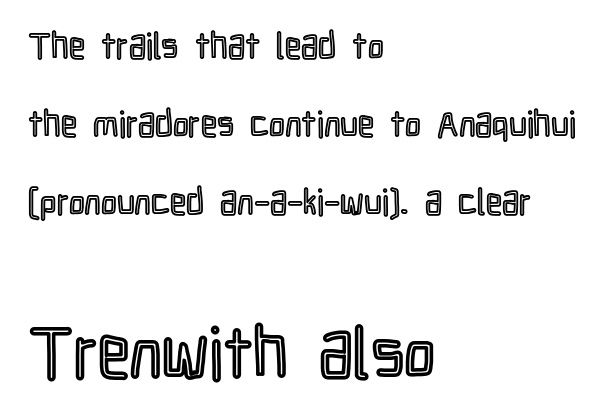
The image shows 71 px condensed type, upright; set left-aligned, loose line spacing (2.16x), normal letter spacing, not underlined; the second (bottom) block is 1.97x larger; a medium x-height.
